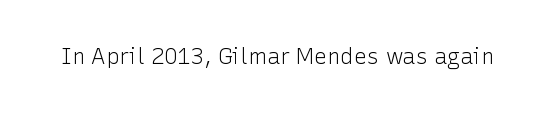
Q: Is the text bold? A: No.
Q: Is the text italic (slanted)? A: No, it is upright.
Q: Is the text underlined? A: No.
Q: Is the spacing between letters normal or unusually wide? A: Normal.
